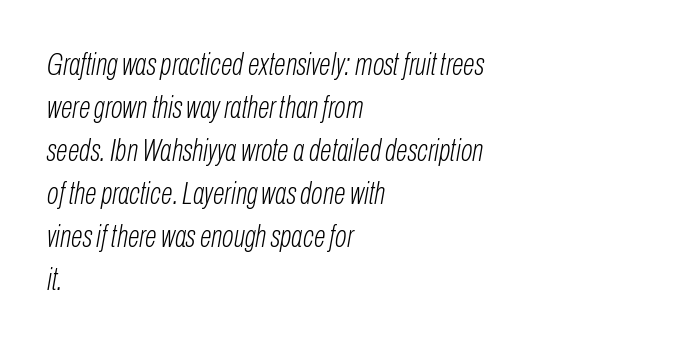
Alignment: flush left. In terms of letterspacing, this is plain default setting. Unbolded letterforms with no extra heft. Slant detected: the letters are inclined. Check the space under the baseline: it is left empty. A typesetter would call this proportional, since set widths differ per character.
